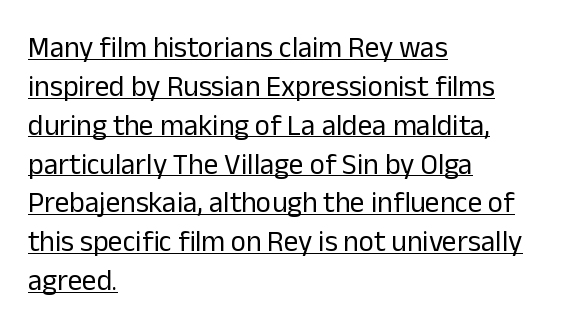
{"serif": "no", "italic": "no", "bold": "no", "weight": "regular", "width": "normal", "stroke_contrast": "low", "x_height": "medium", "monospaced": "no", "underline": "yes", "align": "left", "line_spacing": "normal", "line_spacing_ratio": 1.34, "letter_spacing": "normal", "letter_spacing_em": 0.0, "glyph_px": 29}
